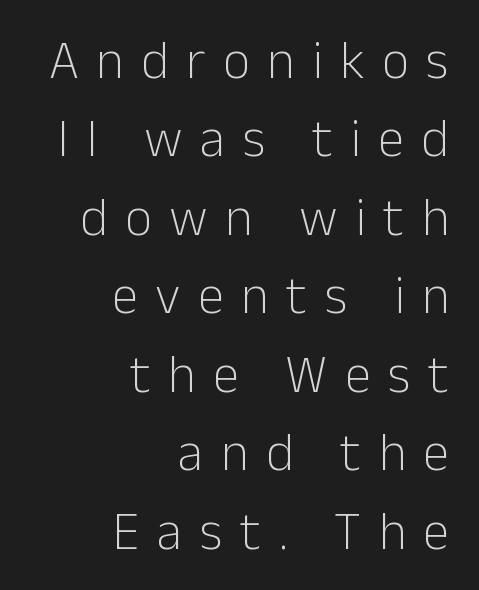
The image shows 53 px light sans-serif type, upright; set right-aligned, normal line spacing (1.48x), unusually wide letter spacing (+0.33 em), not underlined; low stroke contrast and a medium x-height.
